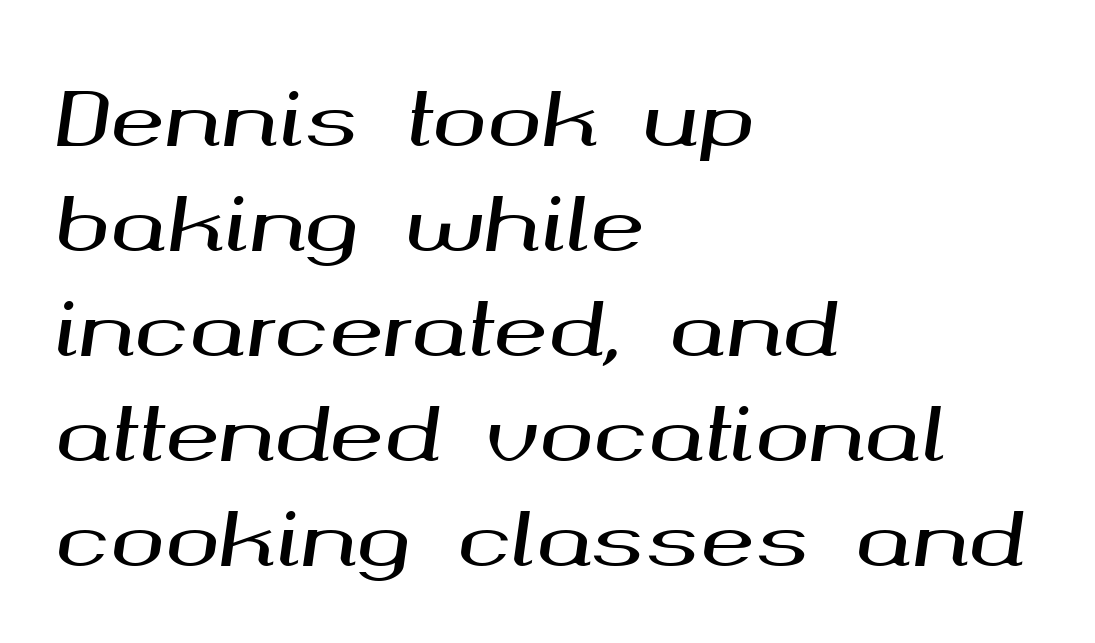
{"italic": "yes", "lean": "right", "slant_degrees": 8, "width": "wide", "stroke_contrast": "medium", "x_height": "medium", "monospaced": "no", "underline": "no", "align": "left", "line_spacing": "normal", "line_spacing_ratio": 1.44, "letter_spacing": "normal", "letter_spacing_em": 0.0, "glyph_px": 73}
